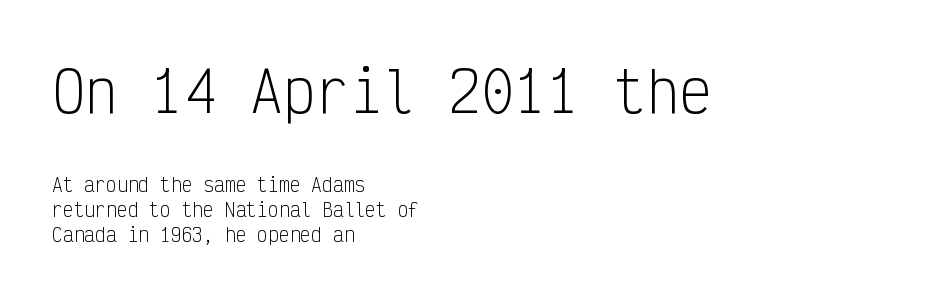
The typesetting does not lean heavy: it is not bold. Underlining? Definitely not there. Serifs: no, the terminals of the letterforms are clean. Spacing verdict: monospaced, one width for all characters. Vertical strokes here are truly vertical. The composition opens big and finishes small.
